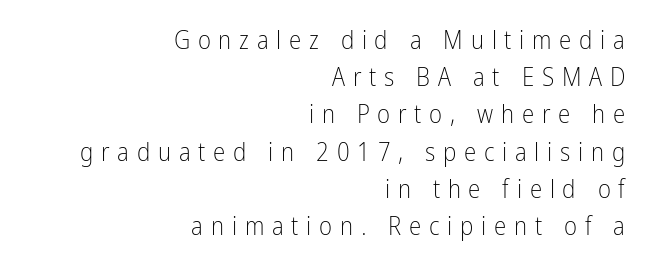
The image shows 25 px text type, upright; set right-aligned, normal line spacing (1.49x), unusually wide letter spacing (+0.31 em), not underlined.
